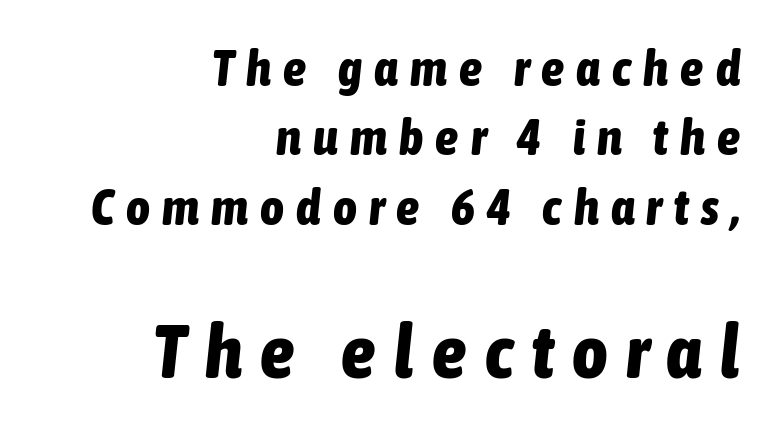
The image shows 76 px bold, condensed type, italic (leaning right); set right-aligned, normal line spacing (1.36x), unusually wide letter spacing (+0.24 em), not underlined; the second (bottom) block is 1.49x larger; low stroke contrast and a medium x-height.
